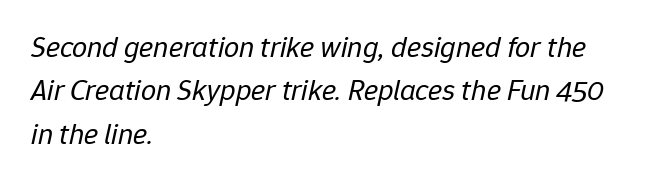
{"italic": "yes", "lean": "right", "slant_degrees": 12, "bold": "no", "weight": "regular", "width": "normal", "stroke_contrast": "low", "x_height": "medium", "monospaced": "no", "underline": "no", "align": "left", "line_spacing": "normal", "line_spacing_ratio": 1.45, "letter_spacing": "normal", "letter_spacing_em": 0.0, "glyph_px": 30}
